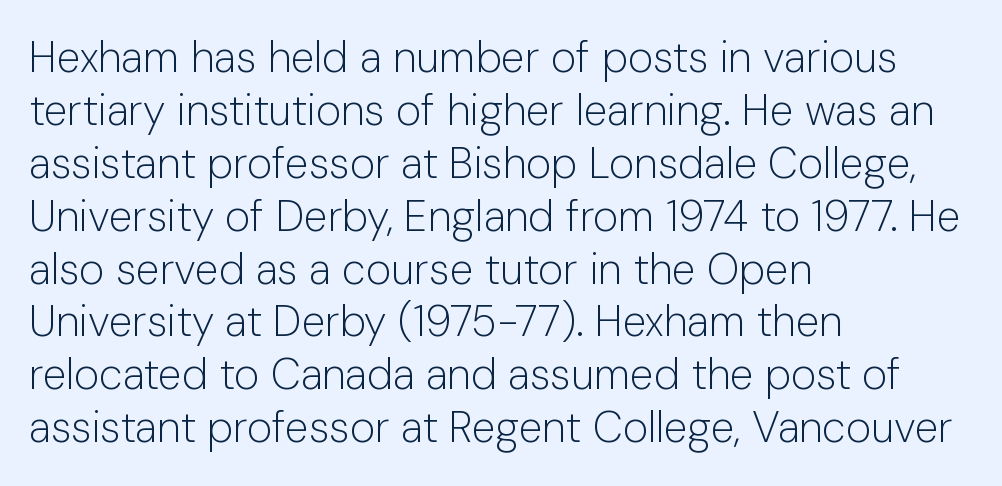
Spacing between characters is what you'd get straight out of the box. The face used here is proportionally spaced, like ordinary book or web type. This is roman type, the default non-slanted kind. A light-to-regular cut is what we see here. This is sans-serif lettering, the kind often seen on screens and signage. Leftover space on each line is placed entirely after the last word.
